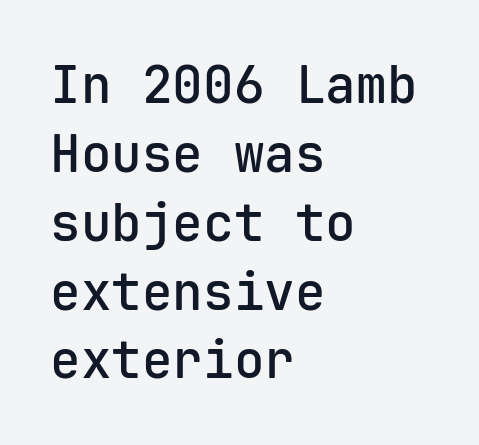
{"serif": "no", "italic": "no", "bold": "semi", "weight": "semibold", "width": "normal", "stroke_contrast": "low", "x_height": "medium", "monospaced": "yes", "underline": "no", "align": "left", "line_spacing": "normal", "line_spacing_ratio": 1.35, "letter_spacing": "normal", "letter_spacing_em": 0.0, "glyph_px": 51}
